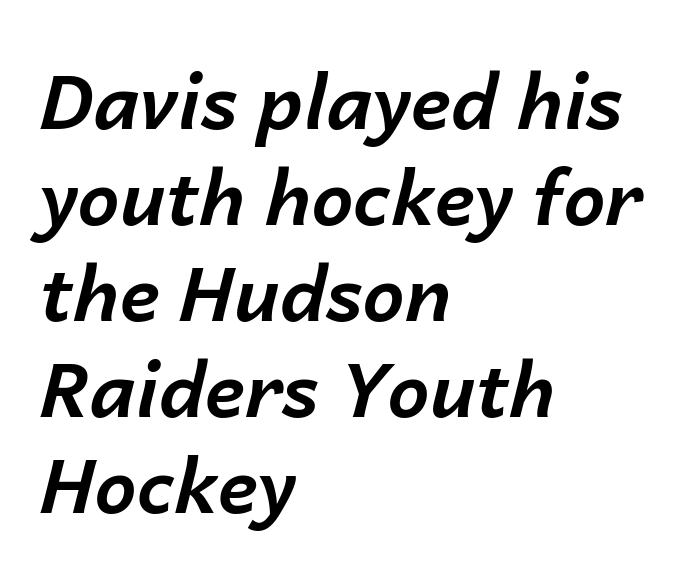
One-word summary of the alignment: left. Look at the tracking — it's just the regular setting, nothing added. Any mark beneath the type? The region is blank. This block has exactly the height ordinary leading produces.
